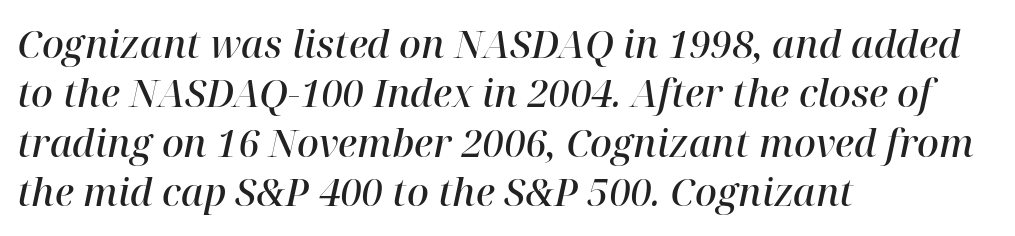
Q: Is the text bold? A: Semi-bold.
Q: Is the text italic (slanted)? A: Yes, it leans right by about 12 degrees.
Q: Is the typeface a serif or a sans-serif typeface? A: Serif.
Q: Is the text underlined? A: No.
Q: How is the paragraph aligned? A: Left-aligned.
Q: Is the spacing between letters normal or unusually wide? A: Normal.
Q: Is the spacing between lines tight, normal or loose? A: Normal.
Q: Width (condensed, normal, or wide)? A: Normal.
Q: Stroke contrast? A: High.
Q: x-height? A: Medium.
Q: Monospaced? A: No.
